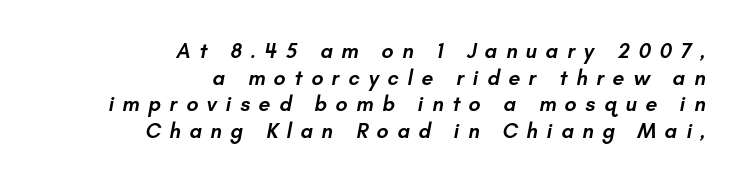
{"bold": "semi", "underline": "no", "align": "right", "line_spacing": "normal", "line_spacing_ratio": 1.27, "letter_spacing": "wide", "letter_spacing_em": 0.41, "glyph_px": 21}
